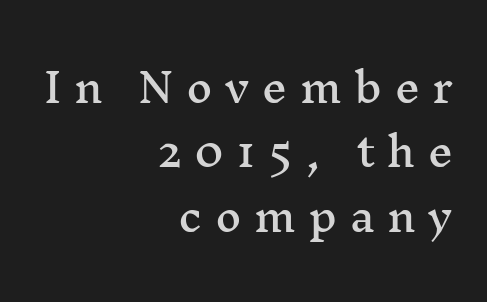
{"serif": "yes", "italic": "no", "width": "wide", "stroke_contrast": "medium", "x_height": "medium", "monospaced": "no", "underline": "no", "align": "right", "line_spacing": "normal", "line_spacing_ratio": 1.61, "letter_spacing": "wide", "letter_spacing_em": 0.31, "glyph_px": 40}
